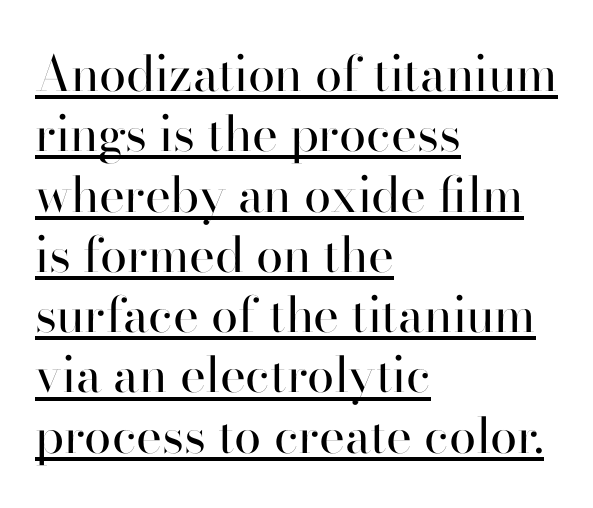
The image shows 49 px regular-weight sans-serif type, upright; set left-aligned, line spacing 1.23x, normal letter spacing, underlined; high stroke contrast and a small x-height.
